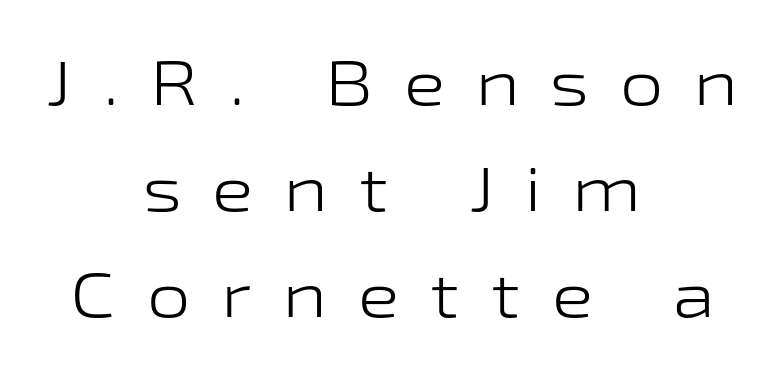
The image shows 62 px light, wide sans-serif type, upright; set centered, line spacing 1.71x, unusually wide letter spacing (+0.5 em), not underlined; low stroke contrast and a medium x-height.
